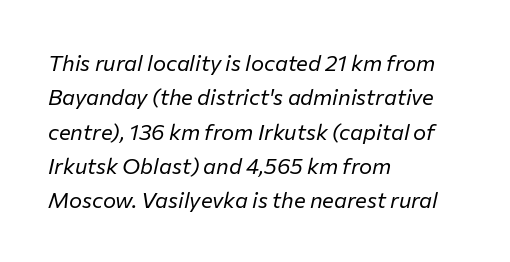
The image shows 22 px text type, italic (leaning right); set left-aligned, normal line spacing (1.56x), normal letter spacing, not underlined.
